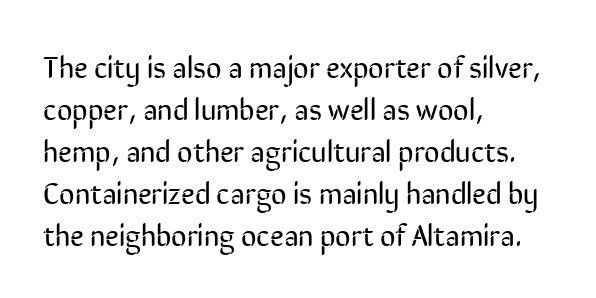
There is no visible air inserted between adjacent glyphs. Vertical spacing — default. Unlike a traditional serif, this face leaves its strokes unadorned. On a weight scale, this lands at 450 or below. In terms of posture, this sample is upright.
